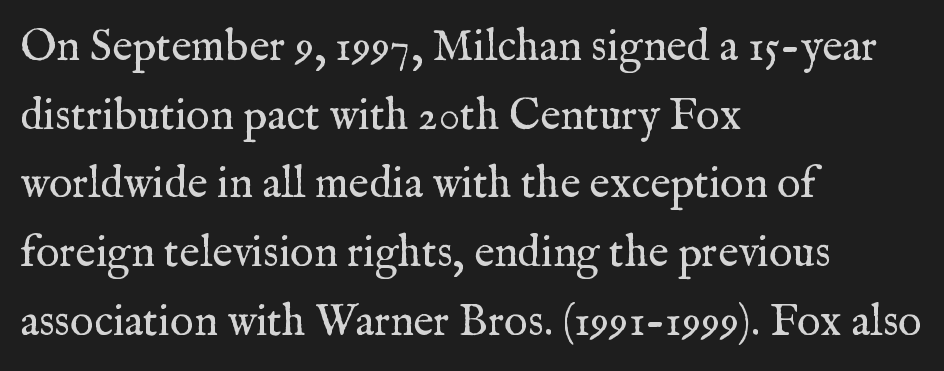
In terms of leading, this rendering sits right in the middle. Casual observation: everything's shoved over to the left. A bare baseline throughout the passage. The rendering uses natural spacing where letterforms have individual widths. Caption: standard tracking, unaltered.
